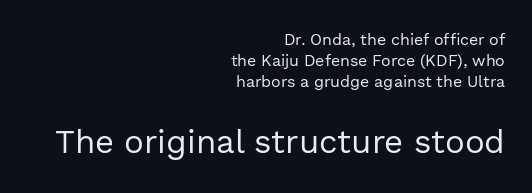
{"serif": "no", "italic": "no", "bold": "no", "weight": "regular", "width": "normal", "x_height": "medium", "monospaced": "no", "underline": "no", "align": "right", "line_spacing": "normal", "line_spacing_ratio": 1.31, "letter_spacing": "normal", "letter_spacing_em": 0.0, "larger_block": "second", "size_ratio": 2.06, "glyph_px": 33}
